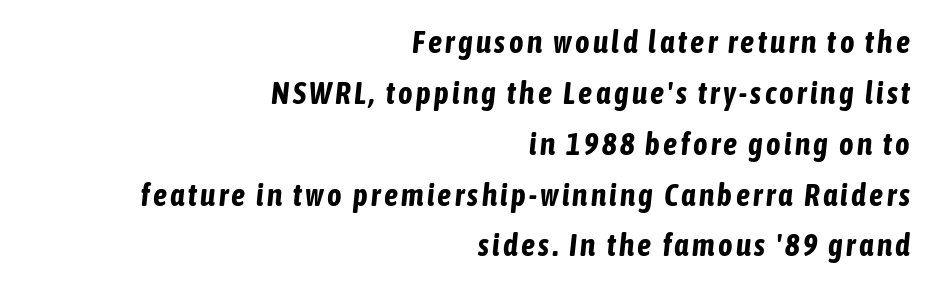
The image shows 31 px bold, condensed type, italic (leaning right); set right-aligned, normal line spacing (1.64x), not underlined; low stroke contrast and a medium x-height.
